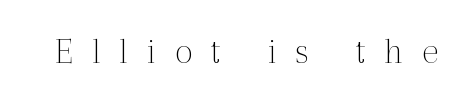
The image shows 39 px thin serif type, upright; set unusually wide letter spacing (+0.48 em), not underlined; a medium x-height.
